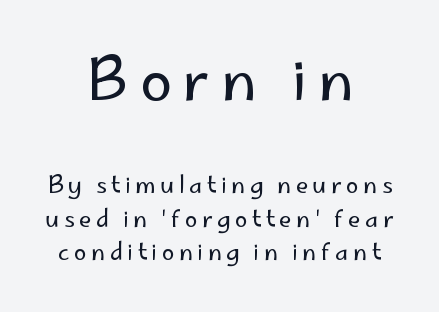
The image shows 58 px regular-weight sans-serif type, upright; set centered, normal line spacing (1.46x), not underlined; the first (top) block is 2.52x larger; low stroke contrast and a small x-height.
